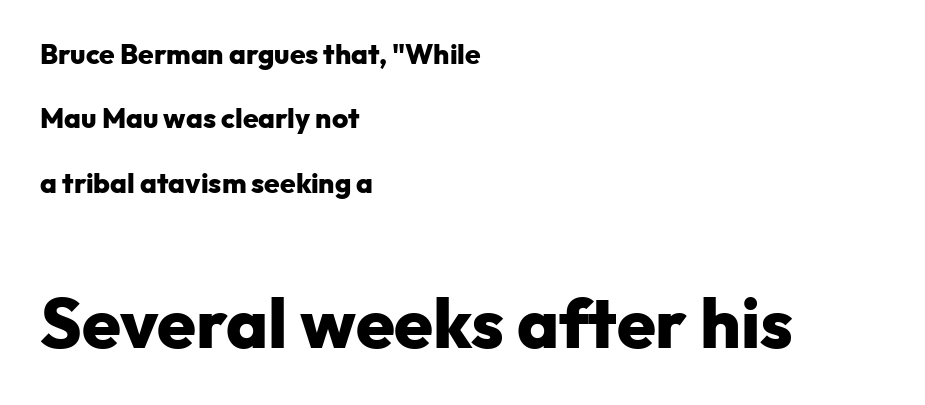
Letter spacing: default. Font category for this specimen: sans-serif. The line-height multiplier appears high, well above default. These lines are rendered in a variable-pitch font. Descender tails drop into unmarked territory. Size contrast runs from small at the top to large at the bottom.
